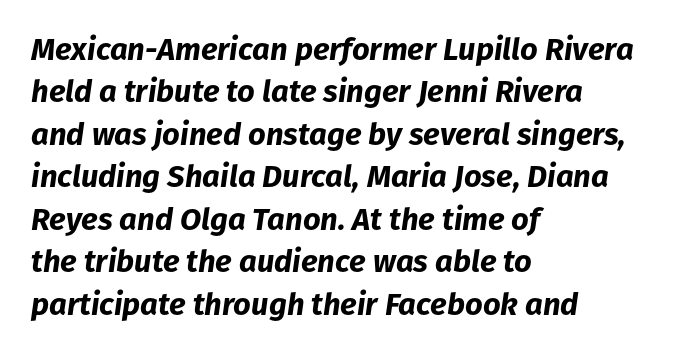
Notice how thick the strokes are: this is what a full bold looks like. Short and long lines alike share a common starting point at left. Character widths vary here, with narrow letters taking less room than wide ones. Underlining? Definitely not there. You could call the tracking neutral — neither tight nor loose.
